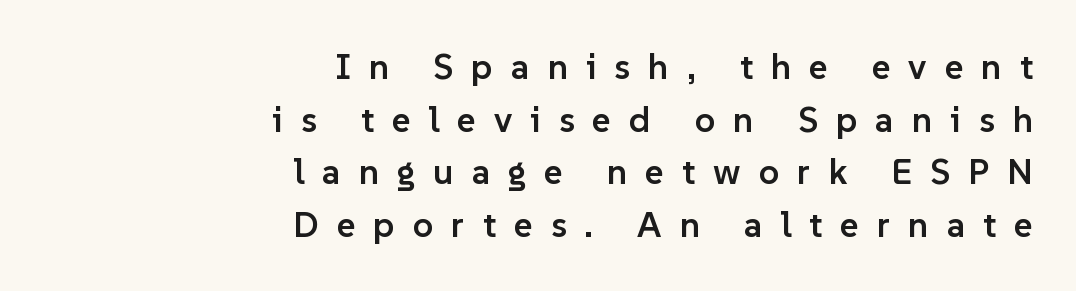
The image shows 36 px semibold sans-serif type, upright; set right-aligned, normal line spacing (1.46x), unusually wide letter spacing (+0.5 em), not underlined; low stroke contrast and a medium x-height.
